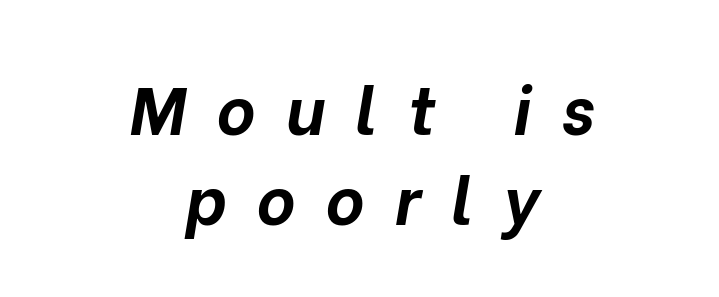
{"italic": "yes", "lean": "right", "slant_degrees": 10, "bold": "yes", "weight": "bold", "width": "normal", "stroke_contrast": "low", "x_height": "medium", "monospaced": "no", "underline": "no", "align": "center", "line_spacing": "normal", "line_spacing_ratio": 1.34, "letter_spacing": "wide", "letter_spacing_em": 0.45, "glyph_px": 67}
